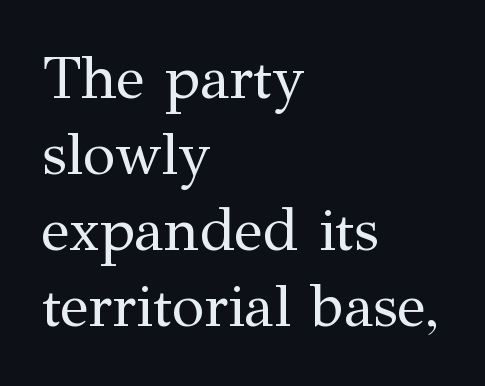
{"serif": "yes", "italic": "no", "bold": "no", "weight": "regular", "width": "normal", "stroke_contrast": "medium", "x_height": "medium", "monospaced": "no", "underline": "no", "align": "left", "line_spacing": "normal", "line_spacing_ratio": 1.29, "letter_spacing": "normal", "letter_spacing_em": 0.0, "glyph_px": 59}
